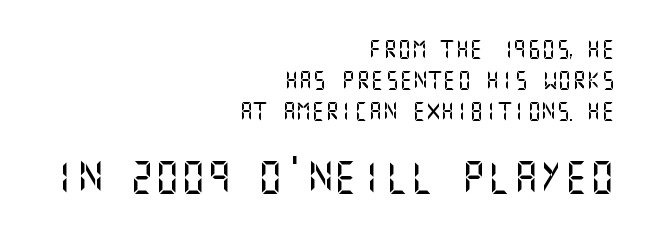
{"serif": "no", "italic": "no", "width": "normal", "stroke_contrast": "medium", "x_height": "large", "underline": "no", "align": "right", "line_spacing_ratio": 1.71, "letter_spacing": "normal", "letter_spacing_em": 0.0, "larger_block": "second", "size_ratio": 1.78, "glyph_px": 32}
